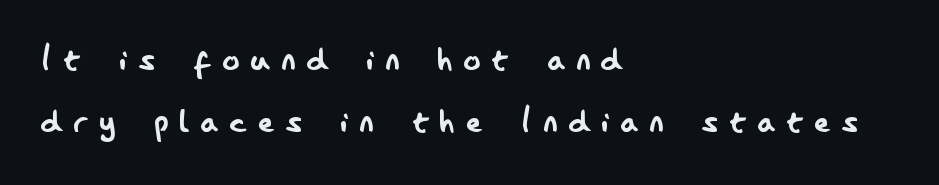
{"serif": "no", "italic": "no", "bold": "no", "weight": "regular", "width": "condensed", "stroke_contrast": "low", "x_height": "small", "monospaced": "no", "underline": "no", "align": "left", "line_spacing": "normal", "line_spacing_ratio": 1.47, "letter_spacing": "wide", "letter_spacing_em": 0.27, "glyph_px": 42}
